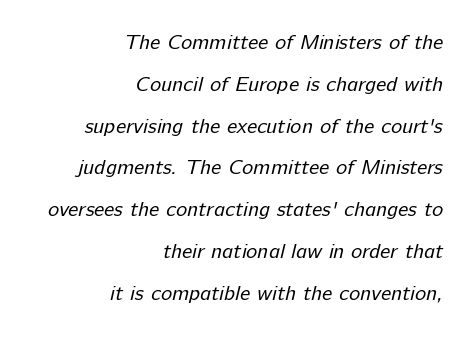
{"bold": "no", "underline": "no", "align": "right", "line_spacing": "loose", "line_spacing_ratio": 1.99, "letter_spacing": "normal", "letter_spacing_em": 0.0, "glyph_px": 21}
